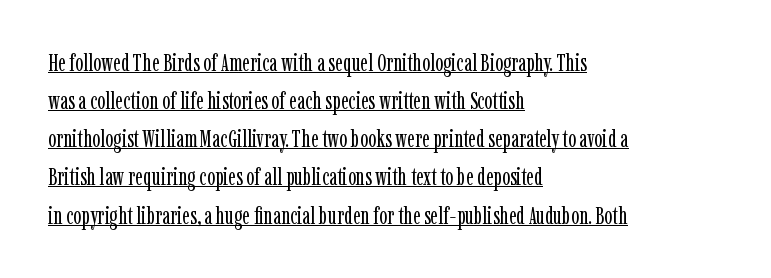
{"italic": "no", "bold": "no", "underline": "yes", "align": "left", "line_spacing": "normal", "line_spacing_ratio": 1.59, "letter_spacing": "normal", "letter_spacing_em": 0.0, "glyph_px": 24}
